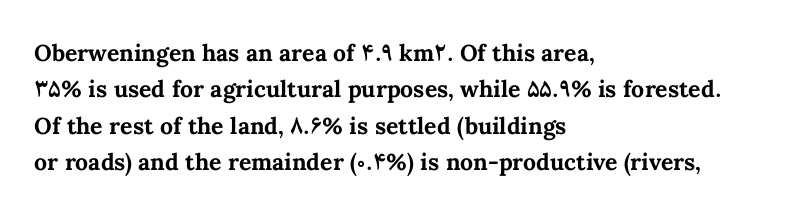
The text block is weighted toward the left margin, trailing off unevenly rightward. These lines carry a lot of weight — the face is fully bold. The letters stand upright; this is a roman face. Each row of text sits above clean, open space. This rendering leaves character spacing at its baseline value.
